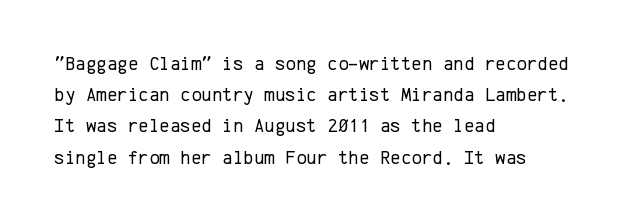
Between one letter and the next there's only the usual sliver of space. Letters rest on an invisible, unmarked baseline. Does the copy run flush right? No — it runs flush left. Nothing heavy about these letters — not bold at all.
